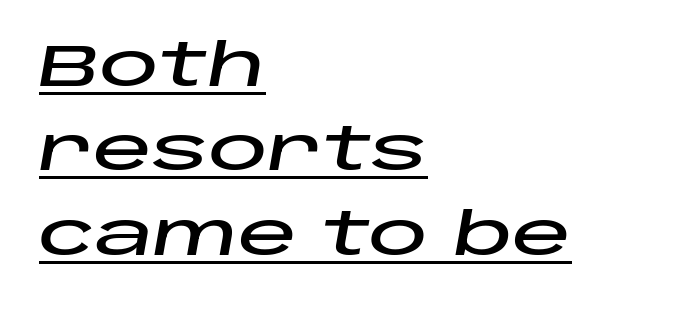
{"italic": "yes", "lean": "right", "slant_degrees": 10, "width": "wide", "stroke_contrast": "low", "x_height": "large", "monospaced": "no", "underline": "yes", "align": "left", "line_spacing": "normal", "line_spacing_ratio": 1.43, "letter_spacing": "normal", "letter_spacing_em": 0.0, "glyph_px": 59}
